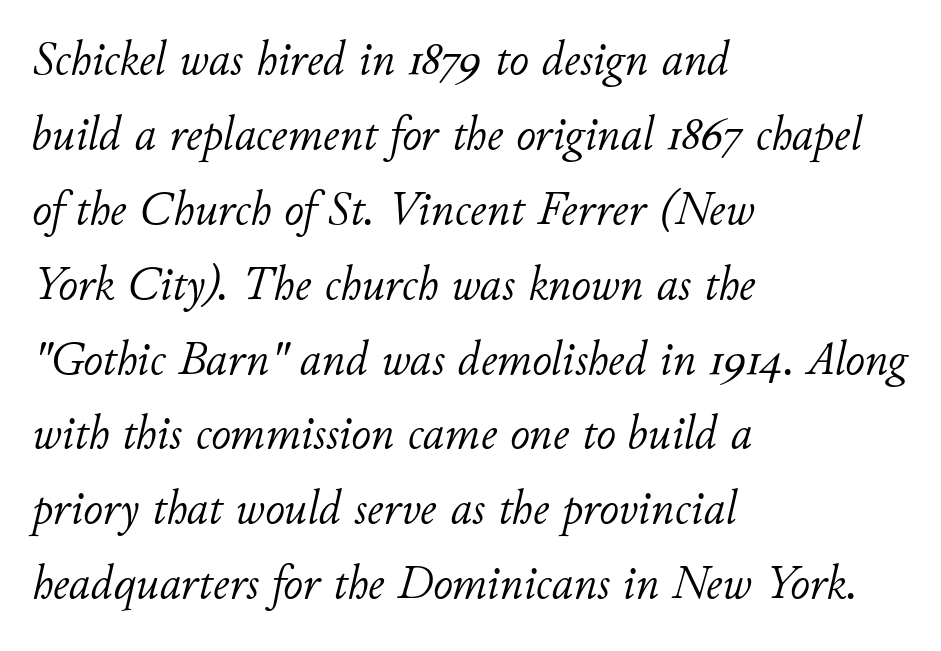
Q: Is the text bold? A: No.
Q: Is the text italic (slanted)? A: Yes, it leans right by about 11 degrees.
Q: Is the text underlined? A: No.
Q: How is the paragraph aligned? A: Left-aligned.
Q: Is the spacing between letters normal or unusually wide? A: Normal.
Q: Is the spacing between lines tight, normal or loose? A: Normal.
Q: Width (condensed, normal, or wide)? A: Normal.
Q: Stroke contrast? A: Low.
Q: x-height? A: Small.
Q: Monospaced? A: No.
